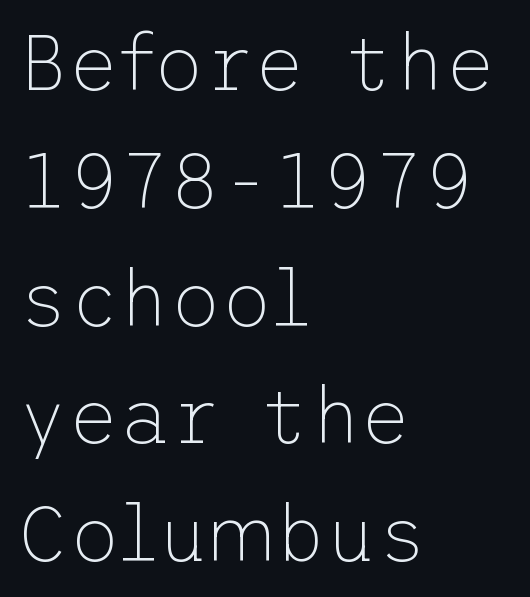
{"serif": "no", "italic": "no", "bold": "no", "weight": "thin", "width": "normal", "stroke_contrast": "low", "x_height": "medium", "underline": "no", "align": "left", "line_spacing": "normal", "line_spacing_ratio": 1.51, "letter_spacing": "normal", "letter_spacing_em": 0.0, "glyph_px": 78}
